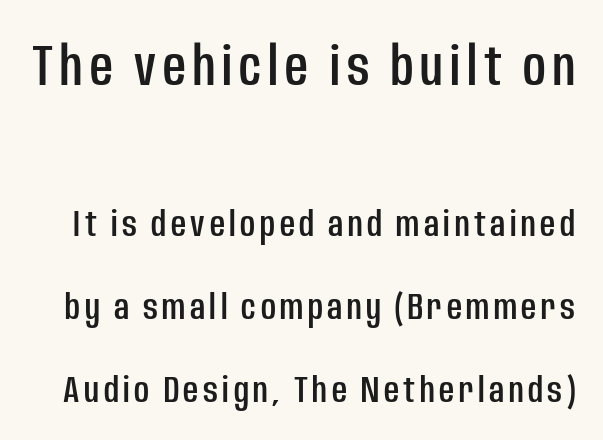
This is roman type, the default non-slanted kind. A bare baseline throughout the passage. Each new line begins a long way beneath the previous one. The passage shown is typed in a proportional face where columns would drift. A sans-serif font was chosen for this passage.
